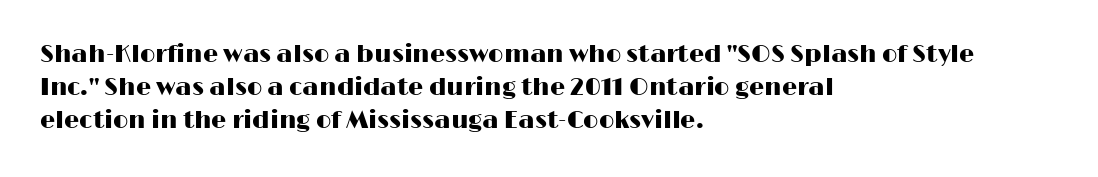
{"italic": "no", "underline": "no", "align": "left", "line_spacing": "normal", "line_spacing_ratio": 1.38, "letter_spacing": "normal", "letter_spacing_em": 0.0, "glyph_px": 24}
